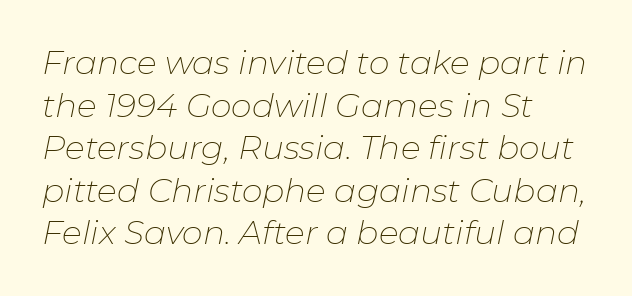
Q: Is the text bold? A: No.
Q: Is the text italic (slanted)? A: Yes, it leans right by about 11 degrees.
Q: Is the text underlined? A: No.
Q: How is the paragraph aligned? A: Left-aligned.
Q: Is the spacing between letters normal or unusually wide? A: Normal.
Q: Is the spacing between lines tight, normal or loose? A: Normal.
Q: Width (condensed, normal, or wide)? A: Normal.
Q: Stroke contrast? A: Low.
Q: x-height? A: Medium.
Q: Monospaced? A: No.
